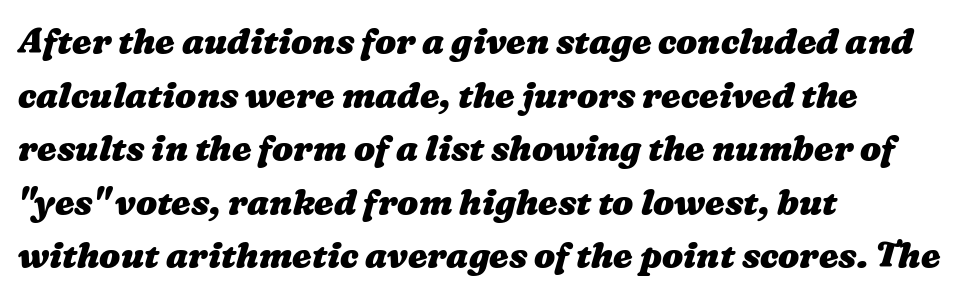
{"bold": "yes", "weight": "heavy", "width": "wide", "stroke_contrast": "medium", "x_height": "medium", "monospaced": "no", "underline": "no", "align": "left", "line_spacing": "normal", "line_spacing_ratio": 1.53, "letter_spacing": "normal", "letter_spacing_em": 0.0, "glyph_px": 35}
